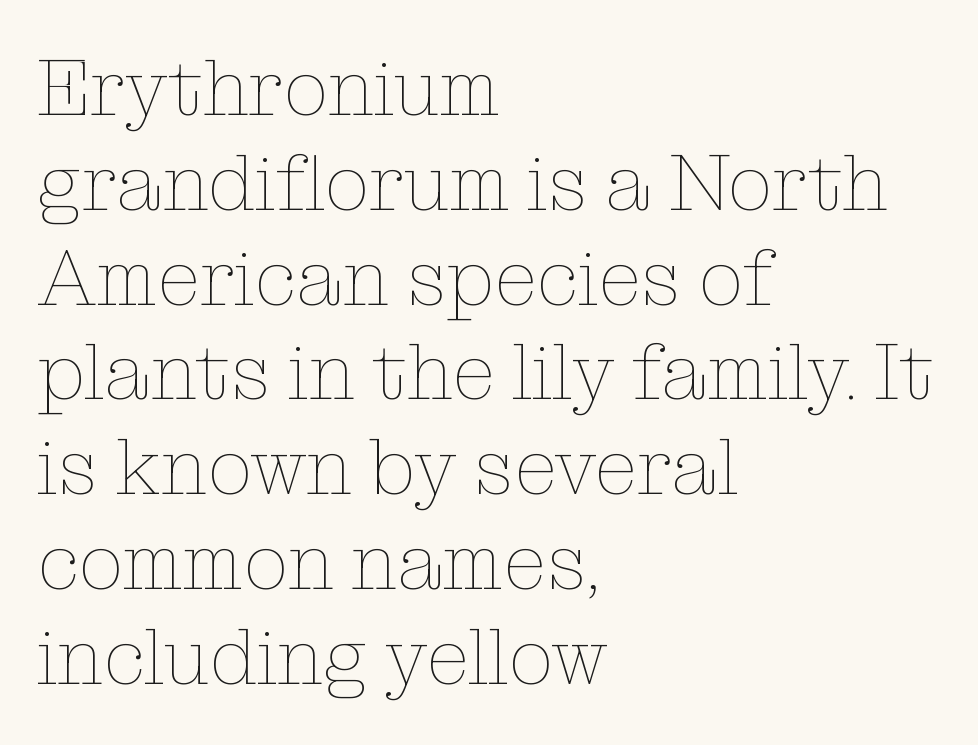
Q: Is the text bold? A: No.
Q: Is the text italic (slanted)? A: No, it is upright.
Q: Is the text underlined? A: No.
Q: How is the paragraph aligned? A: Left-aligned.
Q: Is the spacing between letters normal or unusually wide? A: Normal.
Q: Width (condensed, normal, or wide)? A: Normal.
Q: Stroke contrast? A: Low.
Q: x-height? A: Medium.
Q: Monospaced? A: No.
